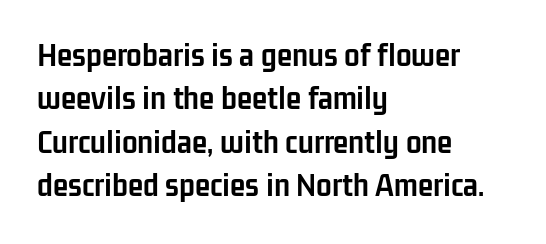
{"serif": "no", "italic": "no", "bold": "yes", "weight": "semibold", "width": "condensed", "stroke_contrast": "low", "x_height": "medium", "monospaced": "no", "underline": "no", "align": "left", "line_spacing_ratio": 1.24, "letter_spacing": "normal", "letter_spacing_em": 0.0, "glyph_px": 35}
